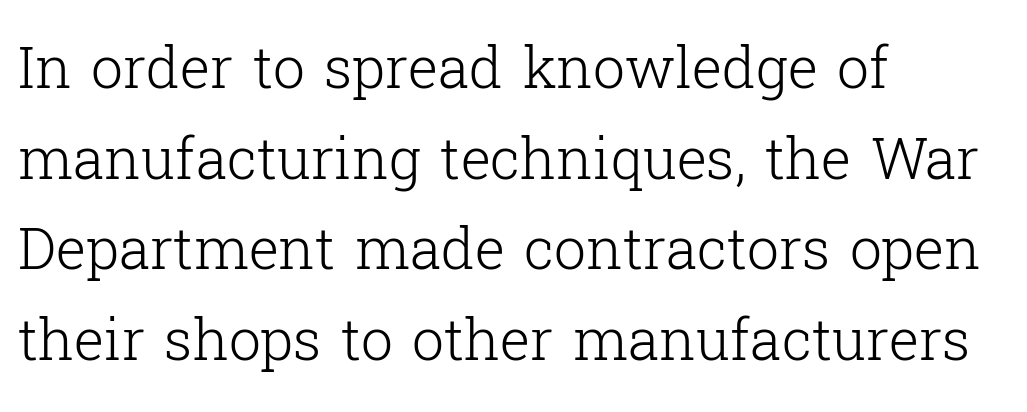
The image shows 57 px light serif type, upright; set left-aligned, normal line spacing (1.59x), normal letter spacing, not underlined; low stroke contrast and a medium x-height.
